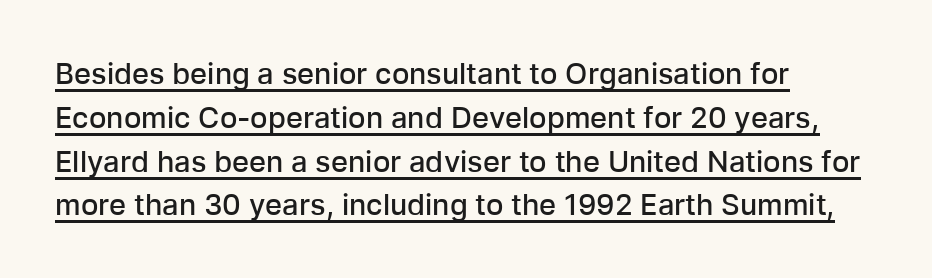
Does the type have serifs? No, each stem ends abruptly. Has an underline been added? It has. Compared with an ordinary text face, these strokes are moderately heavier — a semibold. Which margin do the lines hug? The left one — the right edge is uneven. No italicization has been applied; the sample stays upright.
